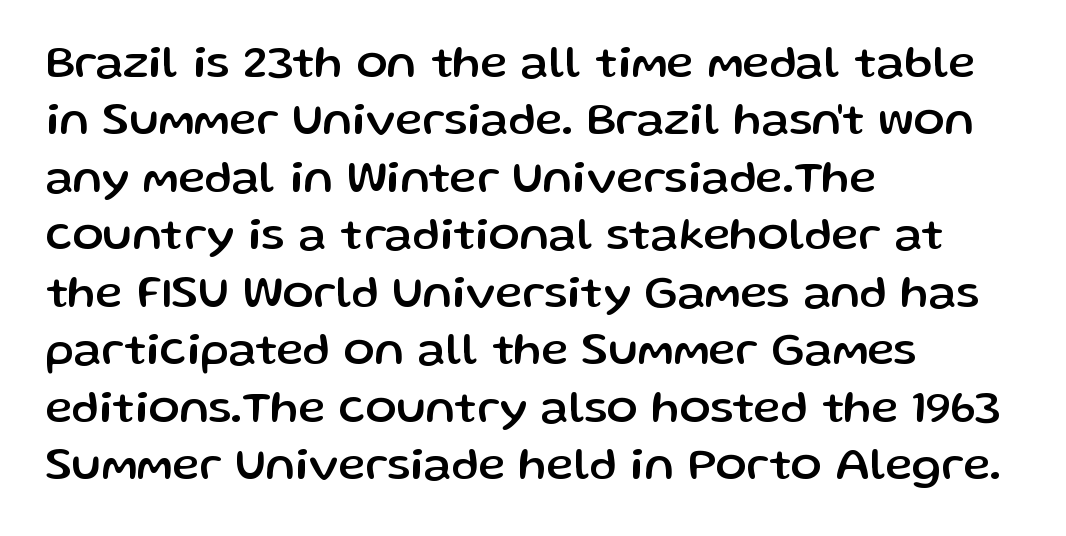
Baseline-to-baseline distance is the conventional proportion of letter height. The ragged edge is on the right, which tells us the setting is flush left. The foot of each line stays bare and open. Each letter's strokes conclude bluntly, with no projecting serifs. The passage shown has conventional tracking throughout.
